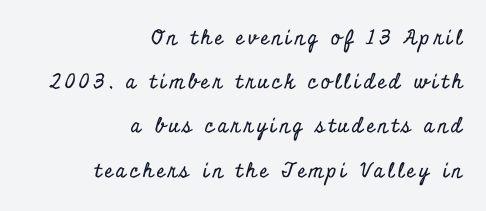
{"underline": "no", "align": "right", "line_spacing": "loose", "line_spacing_ratio": 2.21, "glyph_px": 20}
